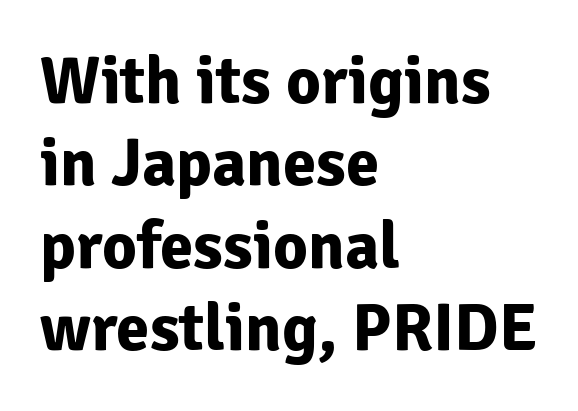
The specimen omits any rule beneath the text block's lines. All the whitespace from short lines collects on the right. The specimen reads as upright at a glance. A typesetter would call this proportional, since set widths differ per character.
